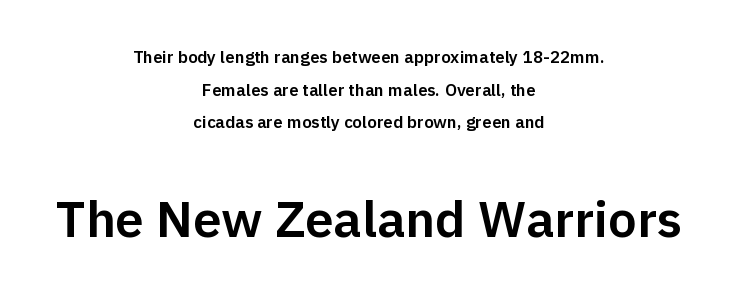
The image shows 51 px sans-serif type, upright; set centered, loose line spacing (1.92x), normal letter spacing, not underlined; the second (bottom) block is 3.0x larger; low stroke contrast and a medium x-height.
